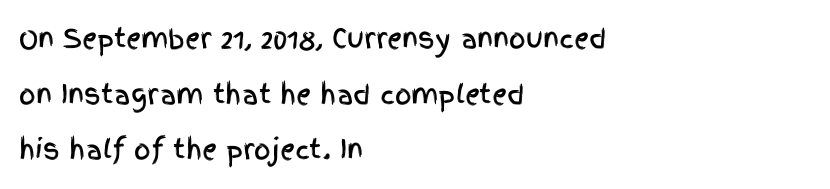
Q: Is the text italic (slanted)? A: No, it is upright.
Q: Is the text underlined? A: No.
Q: How is the paragraph aligned? A: Left-aligned.
Q: Is the spacing between letters normal or unusually wide? A: Normal.
Q: Is the spacing between lines tight, normal or loose? A: Loose.
